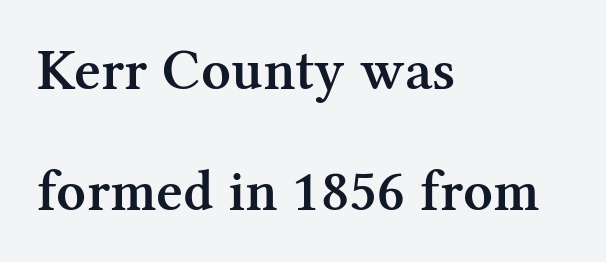
{"serif": "yes", "italic": "no", "bold": "semi", "weight": "semibold", "width": "normal", "stroke_contrast": "medium", "x_height": "medium", "monospaced": "no", "underline": "no", "align": "left", "line_spacing": "loose", "line_spacing_ratio": 2.08, "letter_spacing": "normal", "letter_spacing_em": 0.0, "glyph_px": 58}
